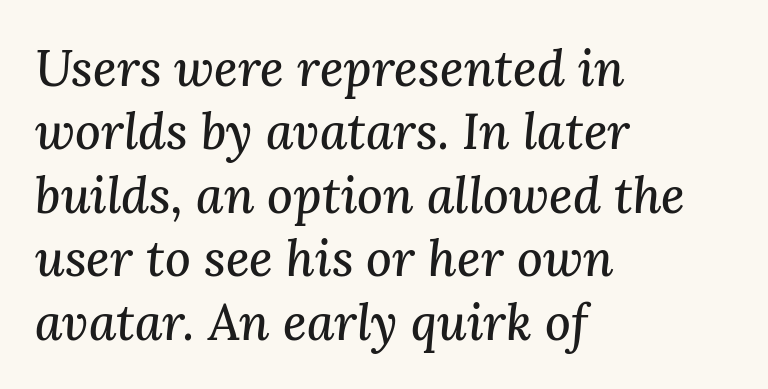
Compared with typical paragraphs, the rows here are spaced about the same. The text was rendered using a seriffed face with decorative stroke endings. Words float on clear page, feet unadorned. The passage shown leans; its letterforms are oblique. Horizontal alignment here is leftward, the default for most running prose. This sample has the flowing, uneven cadence of proportional lettering.
